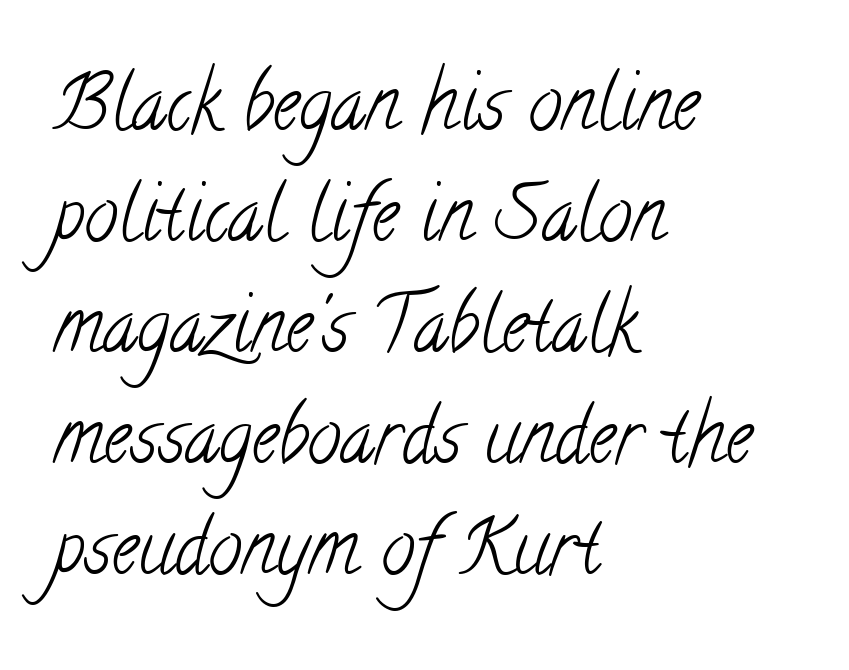
The leading is moderate, giving the passage an even texture. Default kerning and tracking; the words read as compact shapes. Caption: multi-line text, flush left, ragged right. The letters advance in unequal steps, a hallmark of proportional type. Letters have the restrained weight of plain body copy at most.
